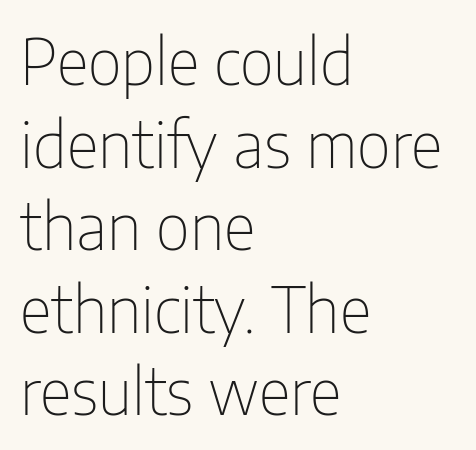
The image shows 63 px thin, condensed sans-serif type, upright; set left-aligned, normal line spacing (1.31x), normal letter spacing, not underlined; low stroke contrast and a medium x-height.
